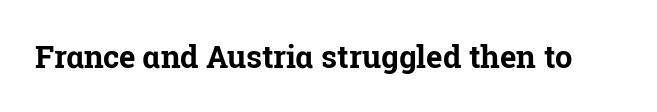
Q: Is the text bold? A: Yes.
Q: Is the text italic (slanted)? A: No, it is upright.
Q: Is the typeface a serif or a sans-serif typeface? A: Serif.
Q: Is the text underlined? A: No.
Q: Is the spacing between letters normal or unusually wide? A: Normal.
Q: Width (condensed, normal, or wide)? A: Normal.
Q: Stroke contrast? A: Low.
Q: x-height? A: Medium.
Q: Monospaced? A: No.
